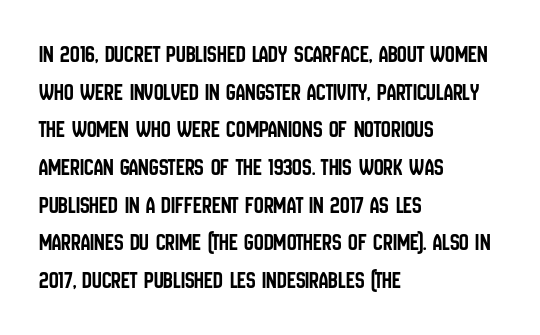
The image shows 24 px text type, upright; set left-aligned, normal line spacing (1.57x), normal letter spacing, not underlined.
